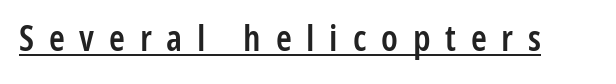
Q: Is the text bold? A: Semi-bold.
Q: Is the text italic (slanted)? A: No, it is upright.
Q: Is the typeface a serif or a sans-serif typeface? A: Sans-serif.
Q: Is the text underlined? A: Yes.
Q: Is the spacing between letters normal or unusually wide? A: Unusually wide.
Q: Width (condensed, normal, or wide)? A: Condensed.
Q: Stroke contrast? A: Low.
Q: x-height? A: Medium.
Q: Monospaced? A: No.
